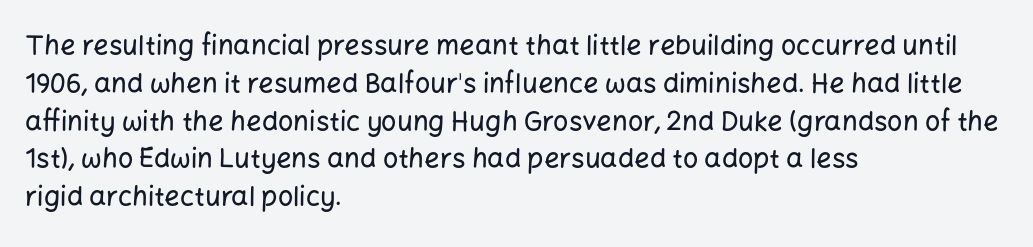
Q: Is the text italic (slanted)? A: No, it is upright.
Q: Is the text underlined? A: No.
Q: How is the paragraph aligned? A: Left-aligned.
Q: Is the spacing between letters normal or unusually wide? A: Normal.
Q: Is the spacing between lines tight, normal or loose? A: Normal.
